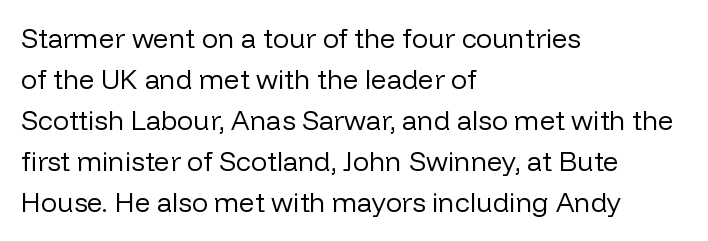
On a weight scale, this lands at 450 or below. The passage shown has conventional tracking throughout. A normal amount of white space separates one row of letters from the next. The rag falls on the right side of this text block.
